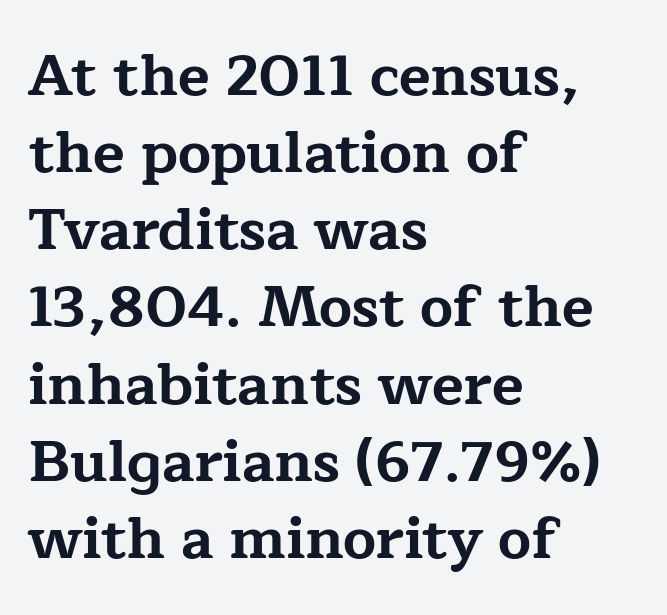
The image shows 58 px bold, wide serif type, upright; set left-aligned, normal line spacing (1.33x), normal letter spacing, not underlined; low stroke contrast and a medium x-height.
